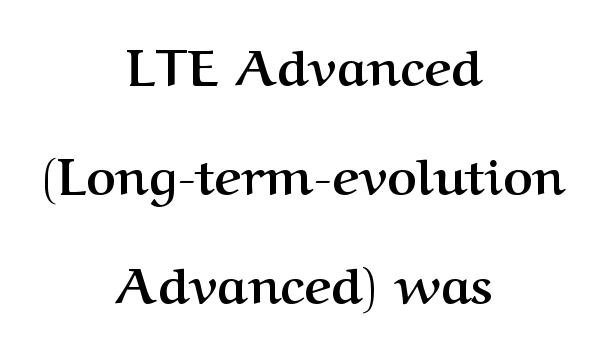
Strong, thick strokes mark this as bold type. Letter spacing: default. Each row of text sits above clean, open space. The axis of the letterforms is exactly vertical. Font category for this specimen: serif.
